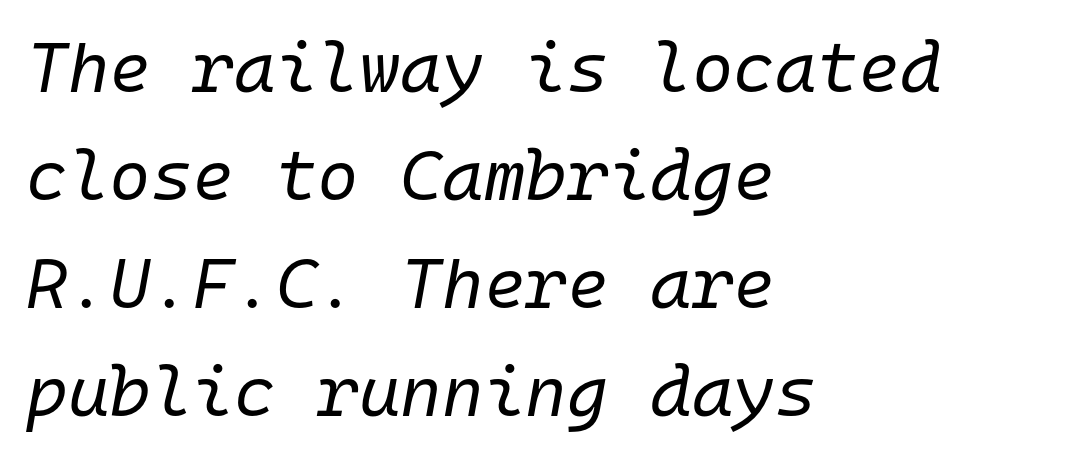
Type without underlining. Looks like terminal output: every glyph gets an equal slot. Students, note that the glyphs here touch the page at normal intervals. Whoever set this chose a conventional vertical rhythm.
